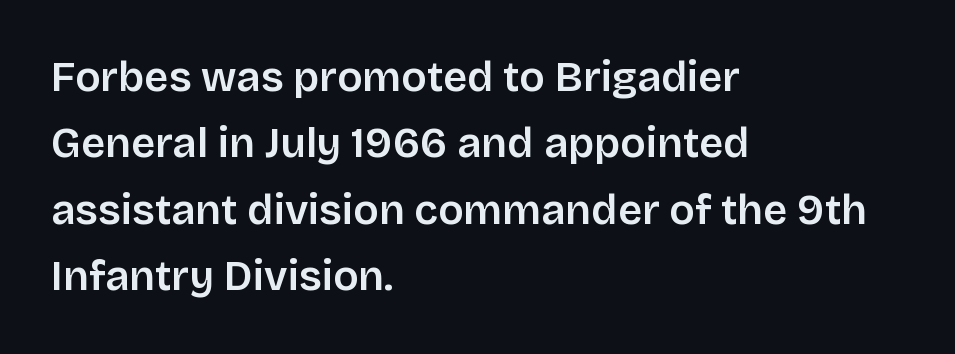
{"serif": "no", "italic": "no", "bold": "semi", "weight": "semibold", "width": "normal", "stroke_contrast": "low", "x_height": "large", "monospaced": "no", "underline": "no", "align": "left", "line_spacing": "normal", "line_spacing_ratio": 1.58, "letter_spacing": "normal", "letter_spacing_em": 0.0, "glyph_px": 42}
